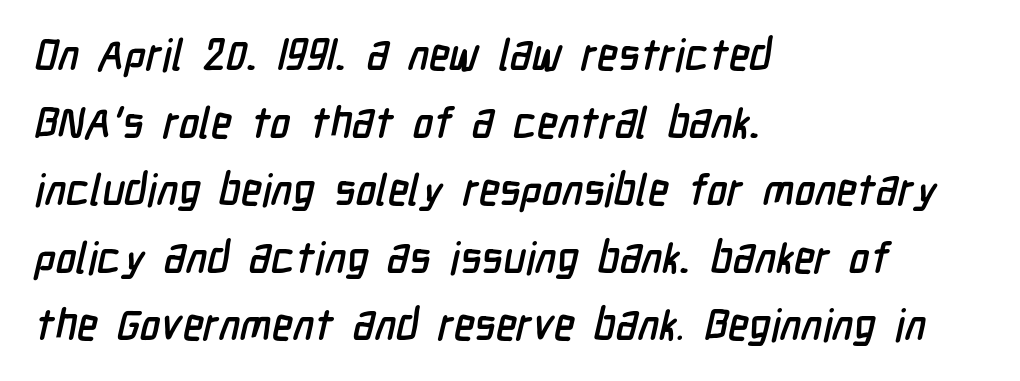
The image shows 43 px condensed sans-serif type; set left-aligned, normal line spacing (1.57x), normal letter spacing, not underlined; low stroke contrast and a medium x-height.
